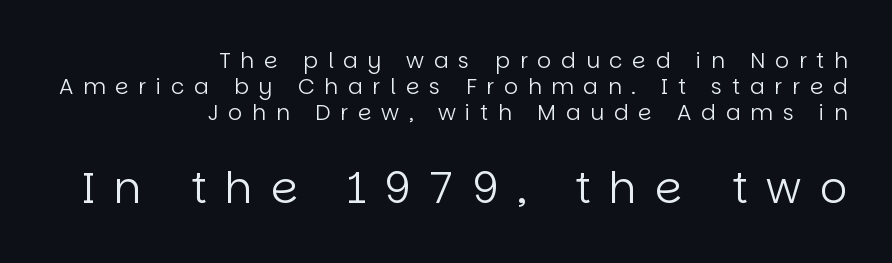
The image shows 43 px regular-weight sans-serif type, upright; set right-aligned, line spacing 1.19x, unusually wide letter spacing (+0.44 em), not underlined; the second (bottom) block is 1.95x larger; low stroke contrast and a large x-height.
